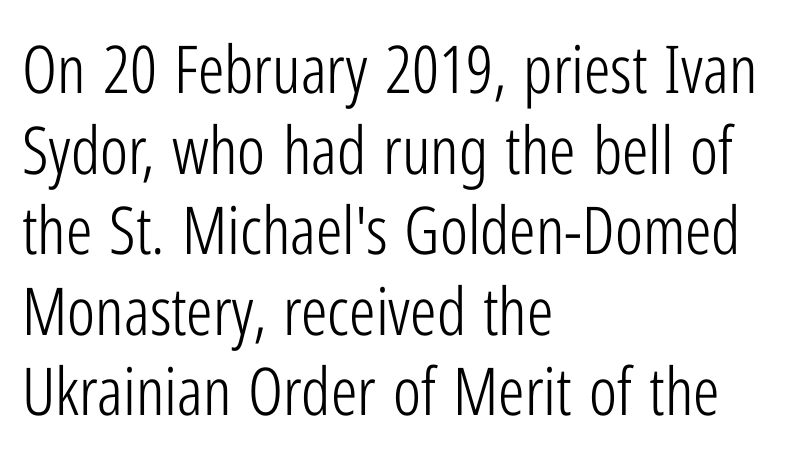
Honestly, there is no underline to notice here at all. Each stroke keeps to a modest, everyday thickness or less. There is no visible air inserted between adjacent glyphs. Designer's note — italics off, roman on. Here the designer chose a conventional face with non-uniform glyph widths. Every row of glyphs begins at an identical x-position on the left.
